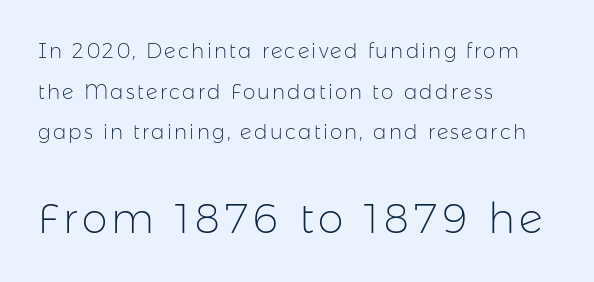
{"serif": "no", "italic": "no", "bold": "no", "weight": "light", "width": "normal", "stroke_contrast": "low", "x_height": "medium", "monospaced": "no", "underline": "no", "align": "left", "line_spacing": "loose", "line_spacing_ratio": 2.03, "larger_block": "second", "size_ratio": 2.05, "glyph_px": 41}
